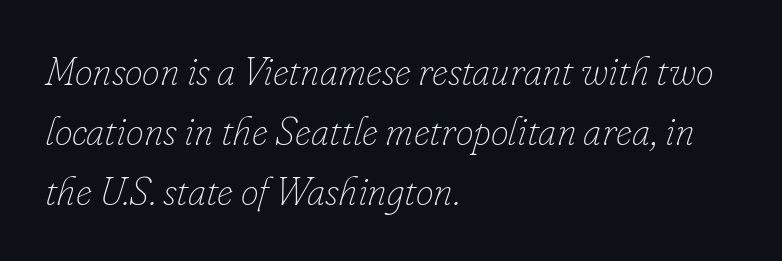
{"italic": "yes", "lean": "right", "slant_degrees": 16, "bold": "no", "weight": "thin", "width": "normal", "stroke_contrast": "low", "x_height": "small", "monospaced": "no", "underline": "no", "align": "left", "line_spacing": "normal", "line_spacing_ratio": 1.5, "letter_spacing": "normal", "letter_spacing_em": 0.0, "glyph_px": 40}
